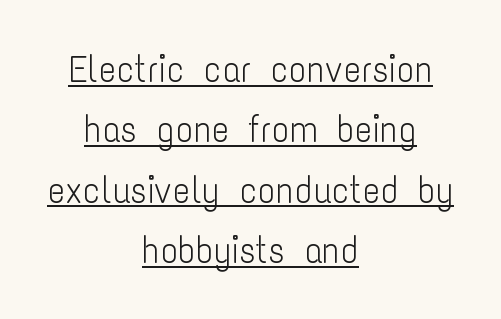
{"serif": "no", "italic": "no", "bold": "no", "weight": "light", "width": "condensed", "stroke_contrast": "low", "x_height": "medium", "monospaced": "no", "underline": "yes", "align": "center", "line_spacing": "normal", "line_spacing_ratio": 1.63, "letter_spacing": "normal", "letter_spacing_em": 0.0, "glyph_px": 37}
